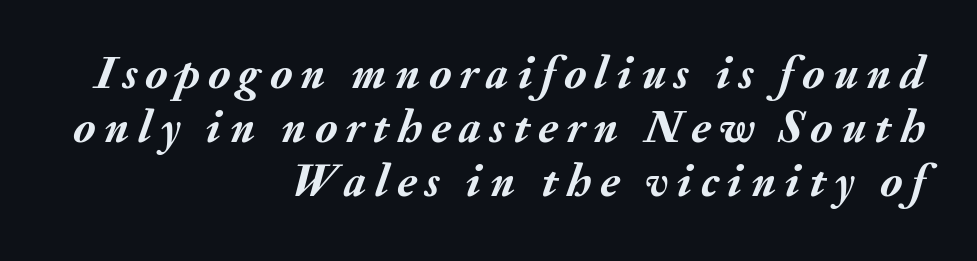
The sample has been set heavy, in full bold. Which margin do the lines hug? The right one — the left edge is uneven. Compared with ordinary roman type, these characters are visibly tilted. Each letter keeps its own natural width here, so spacing adapts to shape. Vertical spacing — tight. Descenders are the only things crossing below the line.
